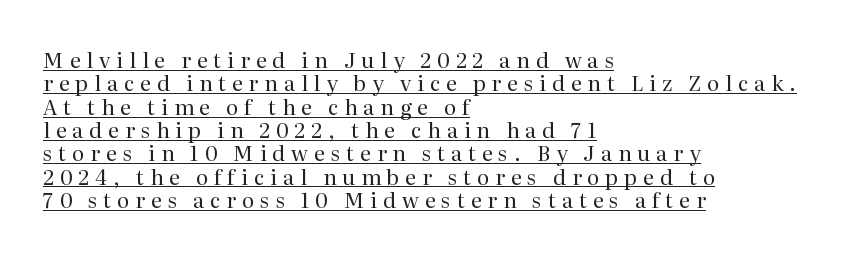
Q: Is the text bold? A: No.
Q: Is the text italic (slanted)? A: No, it is upright.
Q: Is the text underlined? A: Yes.
Q: How is the paragraph aligned? A: Left-aligned.
Q: Is the spacing between letters normal or unusually wide? A: Unusually wide.
Q: Is the spacing between lines tight, normal or loose? A: Tight.
